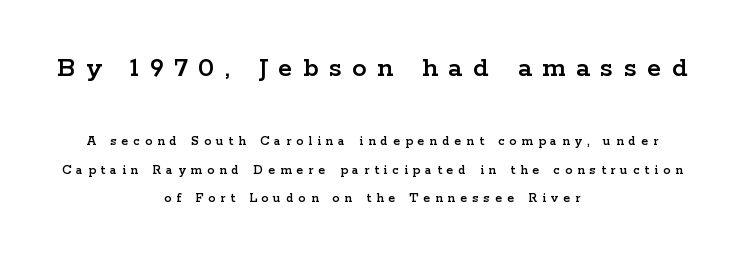
{"serif": "yes", "italic": "no", "width": "wide", "stroke_contrast": "low", "x_height": "medium", "monospaced": "no", "underline": "no", "align": "center", "line_spacing": "loose", "line_spacing_ratio": 2.01, "letter_spacing": "wide", "letter_spacing_em": 0.36, "larger_block": "first", "size_ratio": 2.07, "glyph_px": 29}
